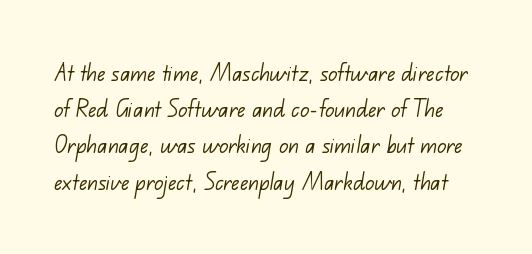
Compared with a typical body face, this is equally light or lighter still. Regarding leading, the lines here are spaced in the standard way. Underline: absent. Between one letter and the next there's only the usual sliver of space.
